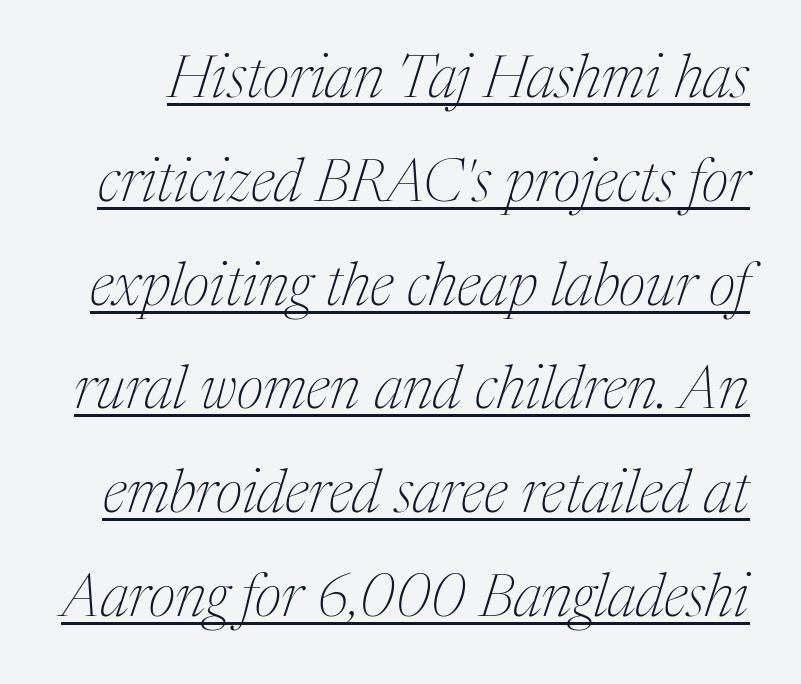
{"serif": "yes", "italic": "yes", "lean": "right", "slant_degrees": 17, "bold": "no", "weight": "thin", "width": "normal", "stroke_contrast": "medium", "x_height": "medium", "monospaced": "no", "underline": "yes", "line_spacing_ratio": 1.73, "letter_spacing": "normal", "letter_spacing_em": 0.0, "glyph_px": 60}
